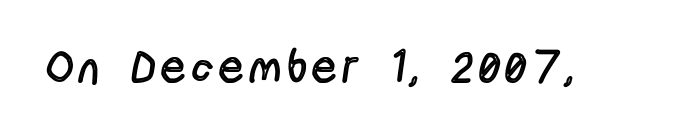
Character widths vary here, with narrow letters taking less room than wide ones. Typographically, this falls in the sans-serif category. A light-to-regular cut is what we see here. The zone under the glyphs is completely vacant.
